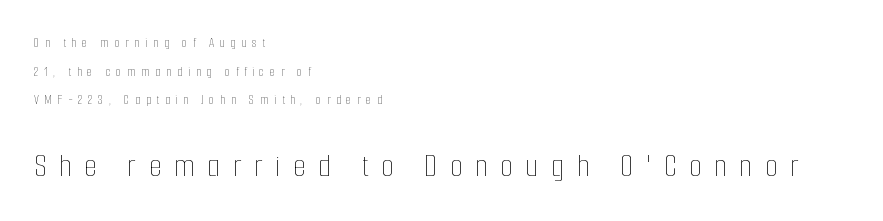
If you squint, the bottom block still reads clearly — it's the larger of the two. Weight: in the light-to-regular range. Nope, not italic — everything's standing straight. The glyphs are unaccompanied by any horizontal stroke below them.
